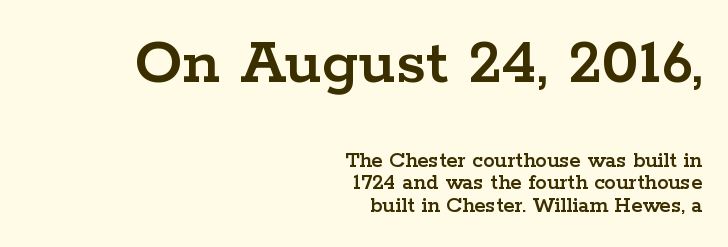
You could call the tracking neutral — neither tight nor loose. Caption: upper text group enlarged, lower text group reduced. Each row of text sits above clean, open space. In terms of posture, this sample is upright. Spacing verdict: proportional, widths tailored to each character. The face used here is seriffed, in the tradition of book romans.
